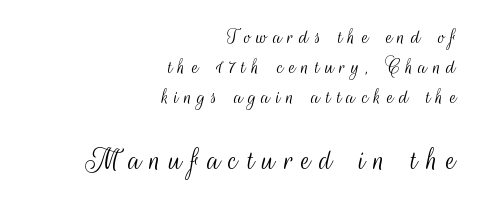
{"serif": "no", "bold": "no", "weight": "light", "width": "condensed", "stroke_contrast": "medium", "x_height": "small", "monospaced": "no", "underline": "no", "align": "right", "line_spacing": "normal", "line_spacing_ratio": 1.3, "letter_spacing": "wide", "letter_spacing_em": 0.26, "larger_block": "second", "size_ratio": 1.48, "glyph_px": 34}
